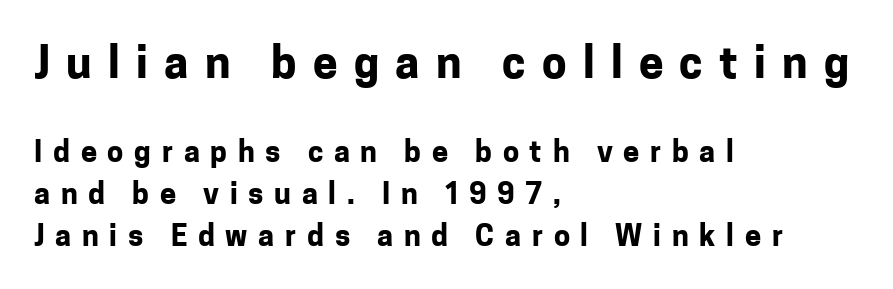
{"serif": "no", "italic": "no", "bold": "yes", "weight": "bold", "width": "normal", "stroke_contrast": "low", "x_height": "medium", "monospaced": "no", "underline": "no", "align": "left", "line_spacing": "normal", "line_spacing_ratio": 1.45, "letter_spacing": "wide", "letter_spacing_em": 0.37, "larger_block": "first", "size_ratio": 1.52, "glyph_px": 44}
